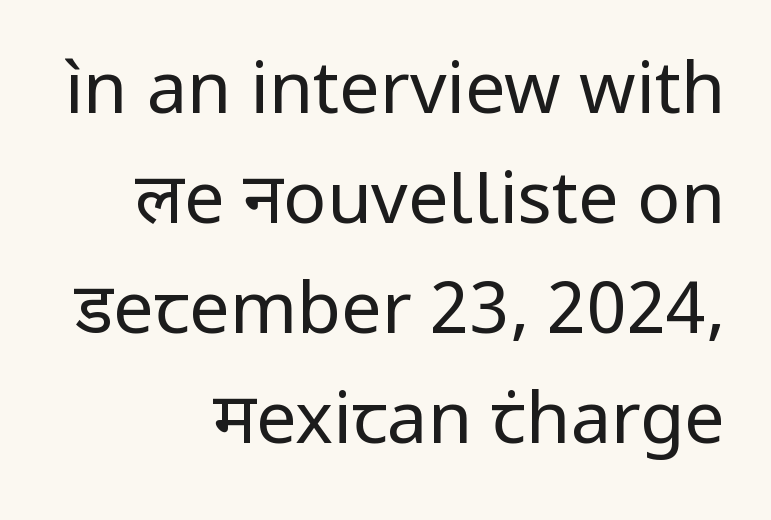
The image shows 72 px regular-weight sans-serif type, upright; set right-aligned, normal line spacing (1.53x), normal letter spacing, not underlined; low stroke contrast and a medium x-height.
